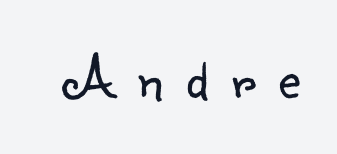
The image shows 61 px light sans-serif type, upright; set unusually wide letter spacing (+0.37 em), not underlined; low stroke contrast and a small x-height.
